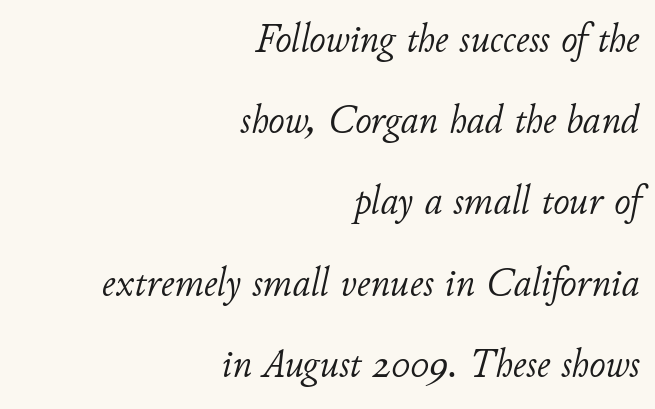
The image shows 40 px light type, italic (leaning right); set right-aligned, loose line spacing (2.03x), normal letter spacing, not underlined; low stroke contrast and a small x-height.
